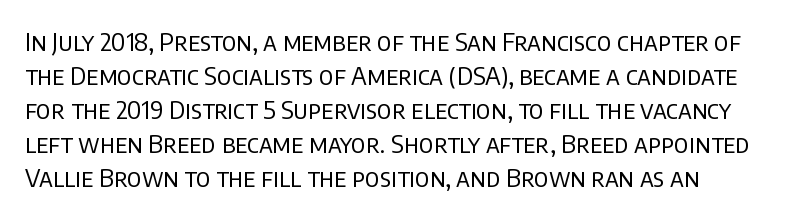
The image shows 25 px text type, upright; set left-aligned, normal line spacing (1.36x), normal letter spacing, not underlined.
